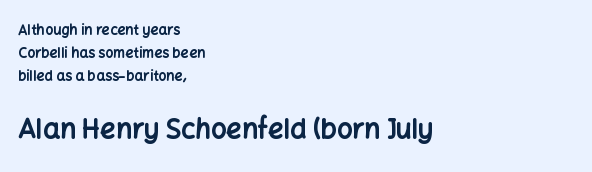
Q: Is the text bold? A: Yes.
Q: Is the text italic (slanted)? A: No, it is upright.
Q: Is the text underlined? A: No.
Q: How is the paragraph aligned? A: Left-aligned.
Q: Is the spacing between letters normal or unusually wide? A: Normal.
Q: Is the spacing between lines tight, normal or loose? A: Normal.
Q: Which block of text is set in a larger size, the first (top) or the second (bottom)? A: The second (bottom) one.
